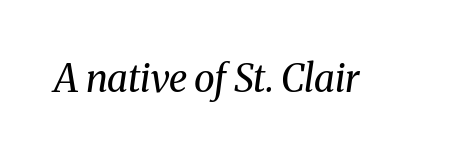
Q: Is the text bold? A: No.
Q: Is the text italic (slanted)? A: Yes, it leans right by about 8 degrees.
Q: Is the typeface a serif or a sans-serif typeface? A: Serif.
Q: Is the text underlined? A: No.
Q: Is the spacing between letters normal or unusually wide? A: Normal.
Q: Width (condensed, normal, or wide)? A: Normal.
Q: Stroke contrast? A: Medium.
Q: x-height? A: Medium.
Q: Monospaced? A: No.
